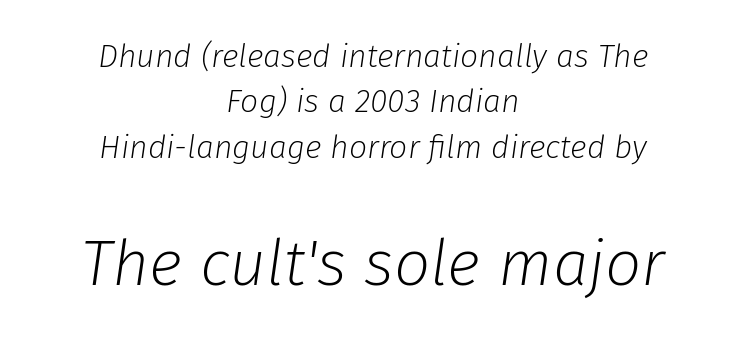
Each row of text sits above clean, open space. Small over large — that's the arrangement of the two blocks here. Do the characters align in a grid? No, the font is proportional. Tracking here is standard; glyphs follow each other at the usual distance.
